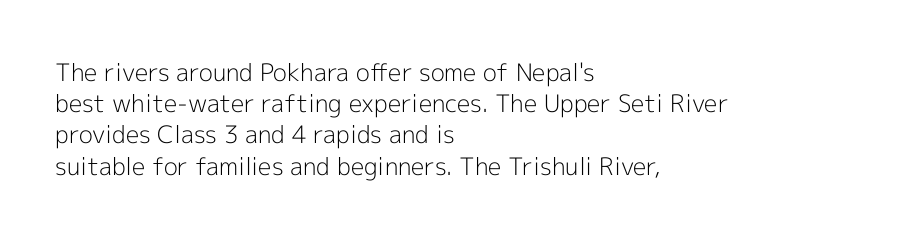
The image shows 24 px text type, upright; set left-aligned, normal line spacing (1.3x), normal letter spacing, not underlined.
